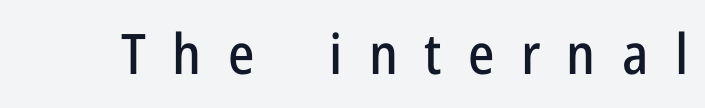
Q: Is the text italic (slanted)? A: No, it is upright.
Q: Is the typeface a serif or a sans-serif typeface? A: Sans-serif.
Q: Is the text underlined? A: No.
Q: Is the spacing between letters normal or unusually wide? A: Unusually wide.
Q: Width (condensed, normal, or wide)? A: Condensed.
Q: Stroke contrast? A: Low.
Q: x-height? A: Medium.
Q: Monospaced? A: No.
